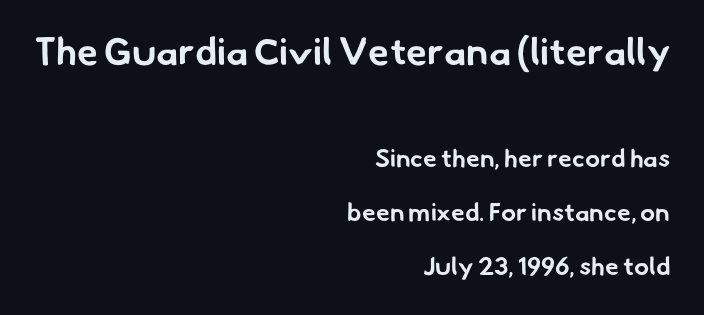
Reading down the column, the eye jumps a long way to each next line. A flush-right, rag-left setting is used for this passage. The face used here is proportionally spaced, like ordinary book or web type. Descenders are the only things crossing below the line.
